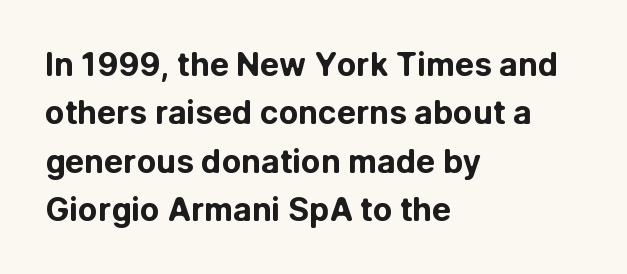
Q: Is the text bold? A: Yes.
Q: Is the text italic (slanted)? A: No, it is upright.
Q: Is the typeface a serif or a sans-serif typeface? A: Sans-serif.
Q: Is the text underlined? A: No.
Q: How is the paragraph aligned? A: Left-aligned.
Q: Is the spacing between letters normal or unusually wide? A: Normal.
Q: Is the spacing between lines tight, normal or loose? A: Normal.
Q: Width (condensed, normal, or wide)? A: Normal.
Q: Stroke contrast? A: Low.
Q: x-height? A: Medium.
Q: Monospaced? A: No.
